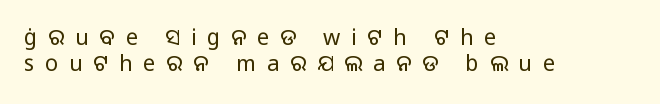
The image shows 22 px text type, upright; set left-aligned, line spacing 1.16x, unusually wide letter spacing (+0.48 em), not underlined.
